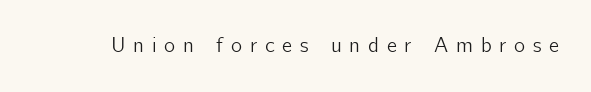
Q: Is the text italic (slanted)? A: No, it is upright.
Q: Is the text underlined? A: No.
Q: Is the spacing between letters normal or unusually wide? A: Unusually wide.
